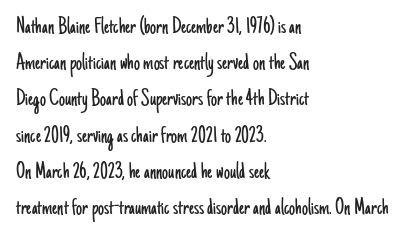
Q: Is the text bold? A: No.
Q: Is the text italic (slanted)? A: No, it is upright.
Q: Is the text underlined? A: No.
Q: How is the paragraph aligned? A: Left-aligned.
Q: Is the spacing between letters normal or unusually wide? A: Normal.
Q: Is the spacing between lines tight, normal or loose? A: Normal.
